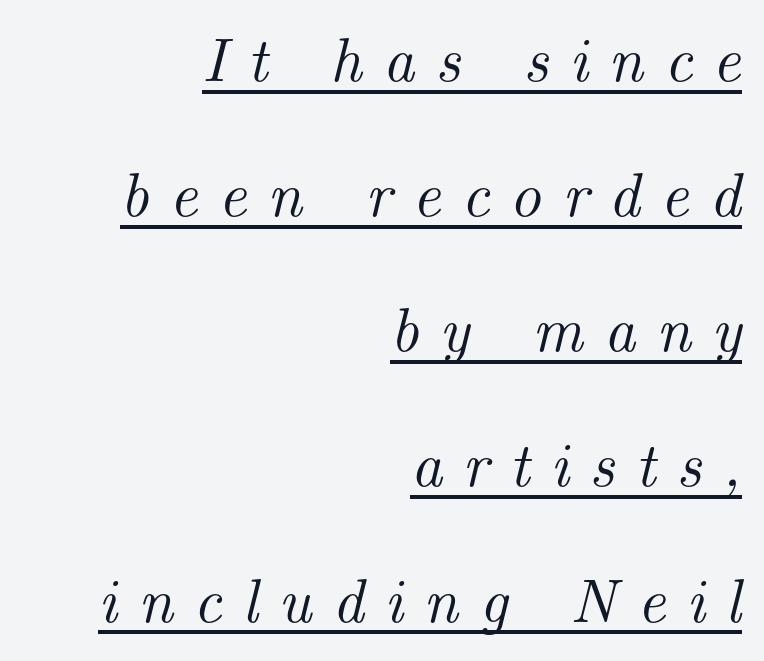
{"serif": "yes", "italic": "yes", "lean": "right", "slant_degrees": 14, "width": "normal", "stroke_contrast": "medium", "x_height": "small", "monospaced": "no", "underline": "yes", "align": "right", "line_spacing": "loose", "line_spacing_ratio": 2.18, "letter_spacing": "wide", "letter_spacing_em": 0.33, "glyph_px": 62}
